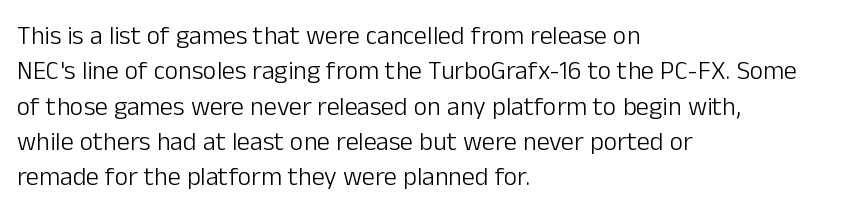
Vertically, the passage feels balanced, rows spaced as you'd expect. No italicization has been applied; the sample stays upright. A bare baseline throughout the passage. Think standard paragraph weight, or any step lighter than that.
